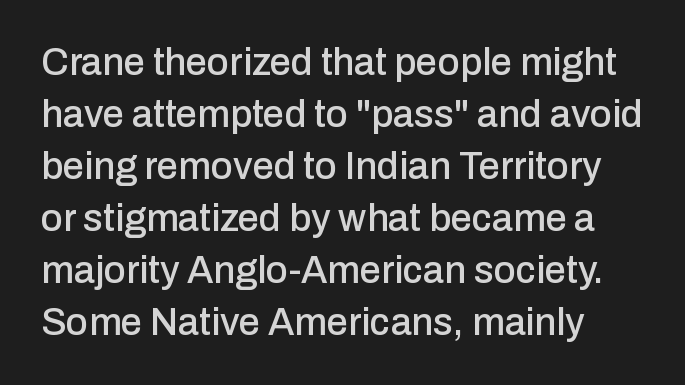
The image shows 38 px sans-serif type, upright; set normal line spacing (1.37x), normal letter spacing, not underlined; low stroke contrast and a medium x-height.
